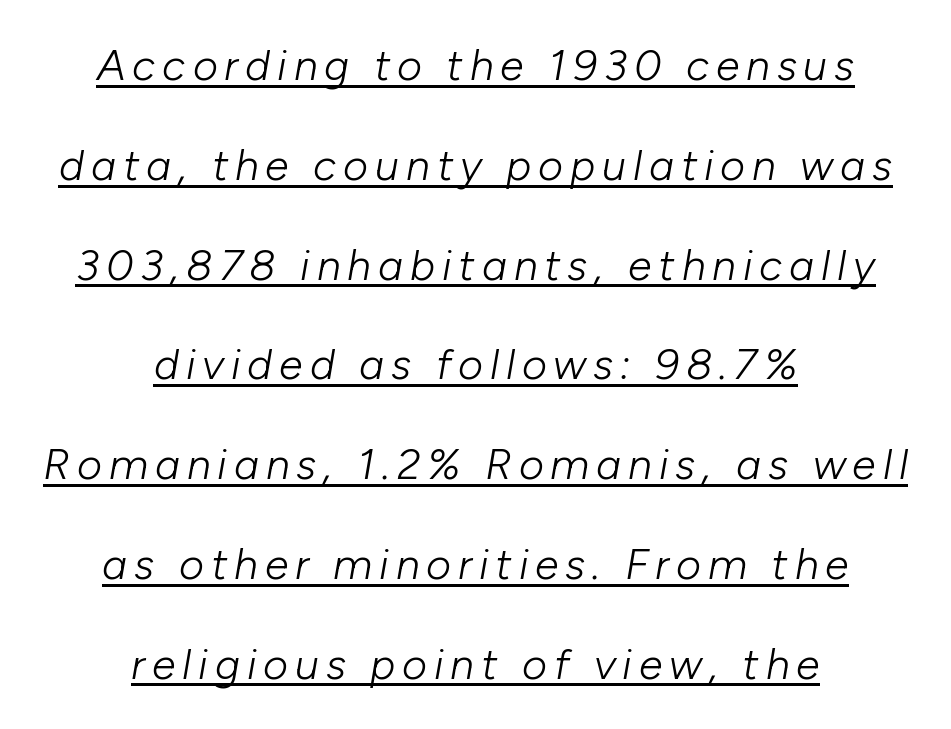
The image shows 43 px light type, italic (leaning right); set centered, loose line spacing (2.32x), underlined; low stroke contrast and a medium x-height.
